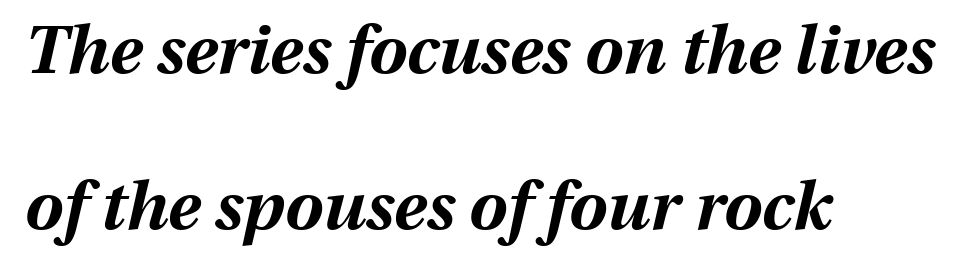
Q: Is the text bold? A: Yes.
Q: Is the text italic (slanted)? A: Yes, it leans right by about 13 degrees.
Q: Is the text underlined? A: No.
Q: How is the paragraph aligned? A: Left-aligned.
Q: Is the spacing between letters normal or unusually wide? A: Normal.
Q: Is the spacing between lines tight, normal or loose? A: Loose.
Q: Width (condensed, normal, or wide)? A: Normal.
Q: Stroke contrast? A: Medium.
Q: x-height? A: Medium.
Q: Monospaced? A: No.
